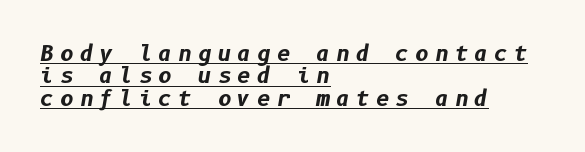
What decoration does the sample have? An underline. The compositor pushed each line to the left boundary. There is plenty of visible air inserted between adjacent glyphs. Does the leading feel generous? Not at all — it's pinched.
